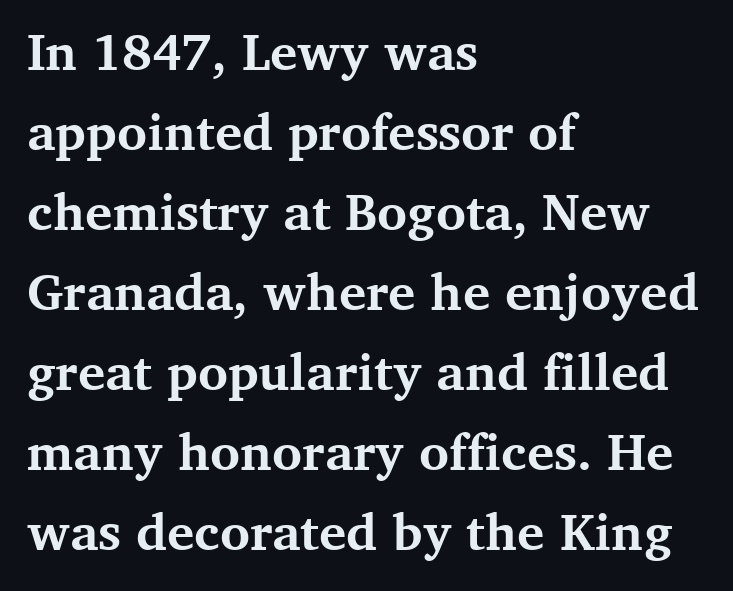
Quick note: underline off. Short note: letters normally spaced. Examine the stroke ends and you'll spot serifs. Is there much room between lines? A standard amount, neither cramped nor airy. Reading down the block, your eye returns to a fixed left position each line.
